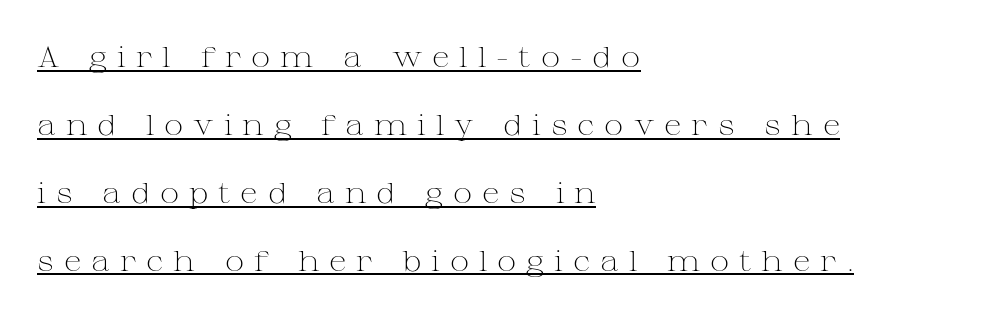
{"serif": "yes", "italic": "no", "bold": "no", "weight": "light", "width": "wide", "stroke_contrast": "medium", "x_height": "medium", "monospaced": "no", "underline": "yes", "align": "left", "line_spacing": "loose", "line_spacing_ratio": 2.34, "letter_spacing": "wide", "letter_spacing_em": 0.34, "glyph_px": 29}
